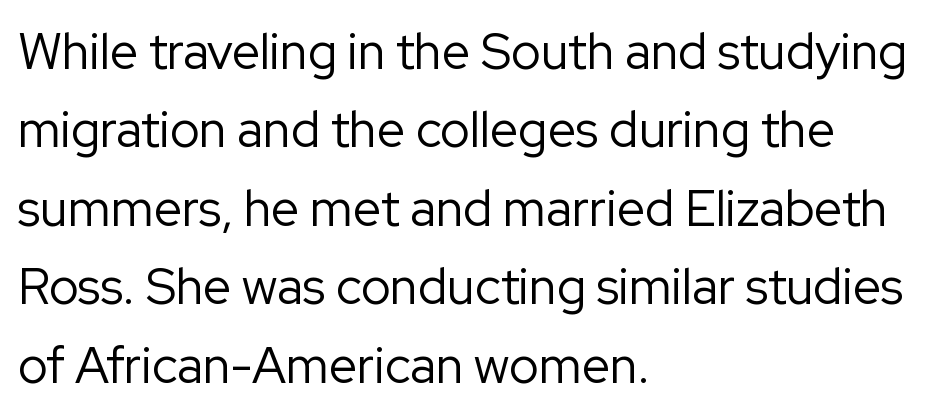
Letterform terminals end flat and unadorned throughout the passage. Left-aligned paragraph, ragged on the right. Quick note: not italic, upright. Words appear dense and cohesive because spacing is normal. The rows are spaced the way most documents space them. You could not count columns in this text — the font is proportionally spaced.
